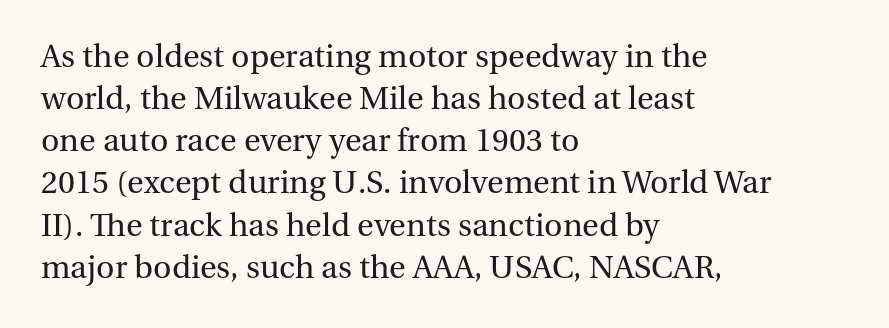
The image shows 34 px regular-weight serif type, upright; set left-aligned, line spacing 1.24x, normal letter spacing, not underlined; medium stroke contrast and a medium x-height.
